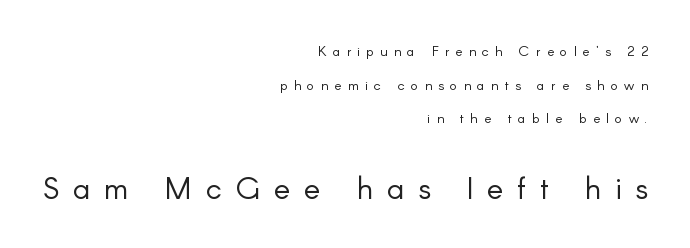
{"serif": "no", "italic": "no", "bold": "no", "weight": "light", "width": "normal", "stroke_contrast": "low", "x_height": "small", "monospaced": "no", "underline": "no", "align": "right", "line_spacing": "loose", "line_spacing_ratio": 2.4, "letter_spacing": "wide", "letter_spacing_em": 0.44, "larger_block": "second", "size_ratio": 2.21, "glyph_px": 31}
